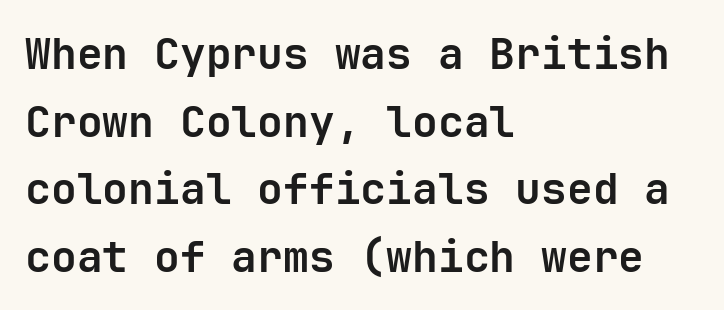
{"serif": "no", "italic": "no", "bold": "yes", "weight": "bold", "width": "normal", "stroke_contrast": "low", "x_height": "medium", "monospaced": "yes", "underline": "no", "align": "left", "line_spacing": "normal", "line_spacing_ratio": 1.57, "letter_spacing": "normal", "letter_spacing_em": 0.0, "glyph_px": 43}
